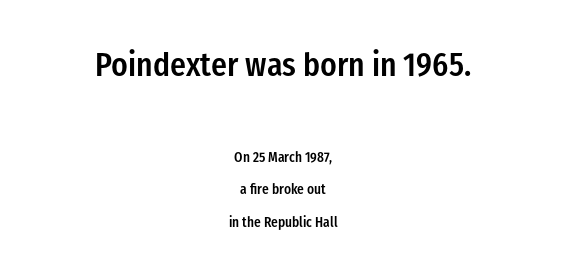
The image shows 33 px semibold, condensed sans-serif type, upright; set centered, loose line spacing (2.32x), normal letter spacing, not underlined; the first (top) block is 2.36x larger; low stroke contrast and a medium x-height.
